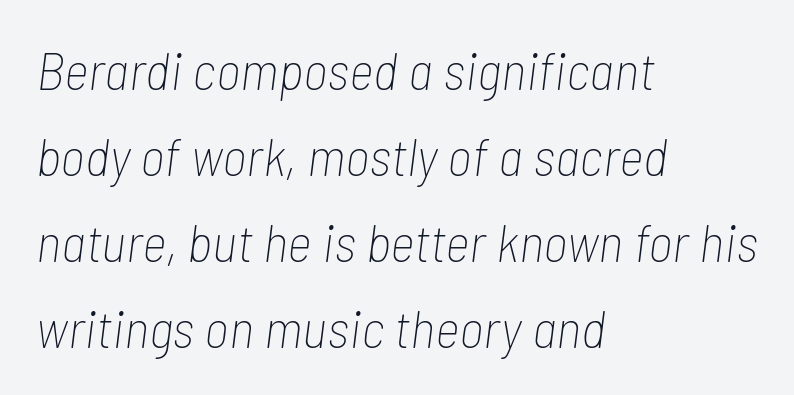
Q: Is the text bold? A: No.
Q: Is the text italic (slanted)? A: Yes, it leans right by about 7 degrees.
Q: Is the text underlined? A: No.
Q: How is the paragraph aligned? A: Left-aligned.
Q: Is the spacing between letters normal or unusually wide? A: Normal.
Q: Is the spacing between lines tight, normal or loose? A: Normal.
Q: Width (condensed, normal, or wide)? A: Condensed.
Q: Stroke contrast? A: Low.
Q: x-height? A: Medium.
Q: Monospaced? A: No.
